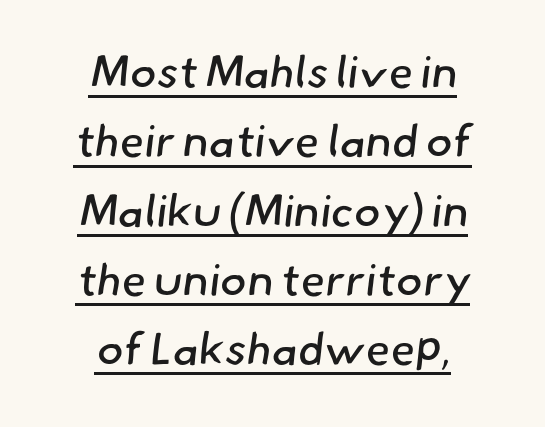
Looks like regular typesetting: each glyph gets only the width it needs. Compared with typical body copy, the letter spacing here is the same. Horizontal bands of white between lines are of average thickness. The typeface chosen for these lines omits serifs.
